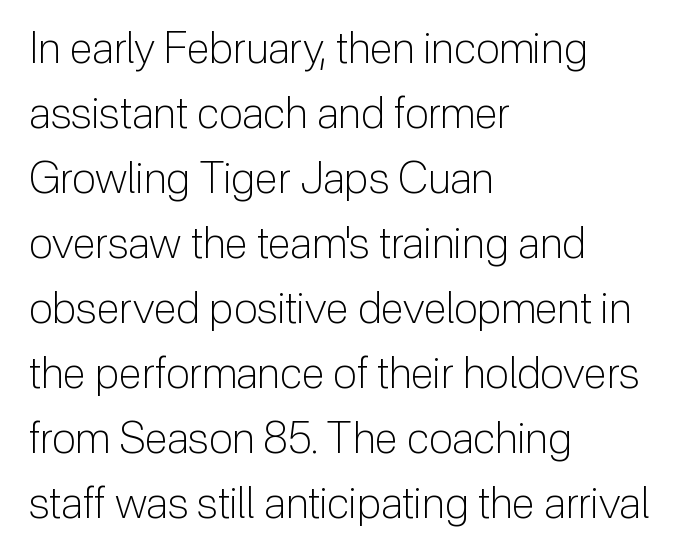
Q: Is the text bold? A: No.
Q: Is the text italic (slanted)? A: No, it is upright.
Q: Is the typeface a serif or a sans-serif typeface? A: Sans-serif.
Q: Is the text underlined? A: No.
Q: How is the paragraph aligned? A: Left-aligned.
Q: Is the spacing between letters normal or unusually wide? A: Normal.
Q: Is the spacing between lines tight, normal or loose? A: Normal.
Q: Width (condensed, normal, or wide)? A: Normal.
Q: Stroke contrast? A: Low.
Q: x-height? A: Medium.
Q: Monospaced? A: No.
